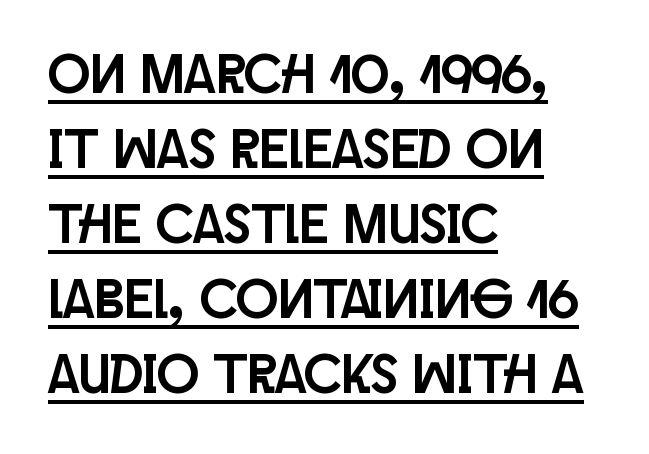
This is sans-serif lettering, the kind often seen on screens and signage. Here the designer chose a conventional face with non-uniform glyph widths. If you drew a ruler down the left edge, every line would touch it. The face used here appears with an underline applied. In terms of posture, this sample is upright. No extra tracking has been applied to these lines.
